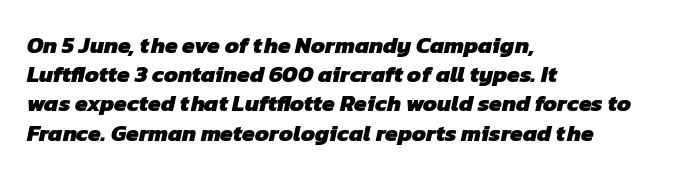
The image shows 23 px bold type; set left-aligned, normal line spacing (1.27x), normal letter spacing, not underlined.
